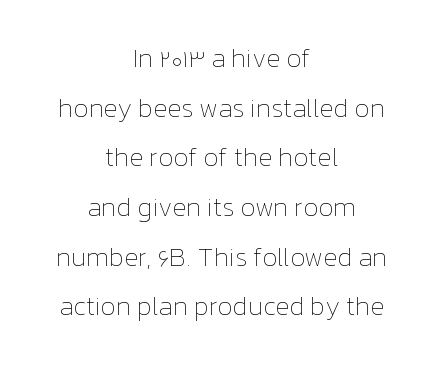
Every row of glyphs is offset so its center matches the block's center. The gaps between neighbouring characters are ordinary and unremarkable. This reads as an unemphasized weight, regular at the heaviest. Style check: upright.
